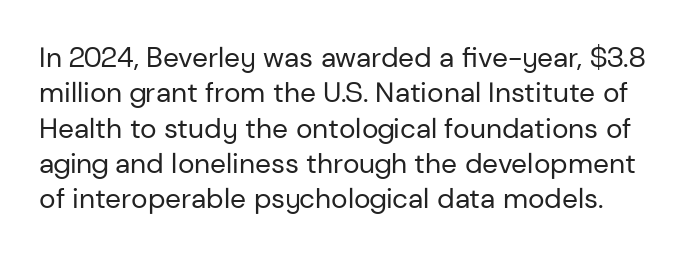
{"serif": "no", "italic": "no", "bold": "no", "weight": "regular", "width": "normal", "stroke_contrast": "low", "x_height": "medium", "monospaced": "no", "underline": "no", "line_spacing": "normal", "line_spacing_ratio": 1.26, "letter_spacing": "normal", "letter_spacing_em": 0.0, "glyph_px": 28}
